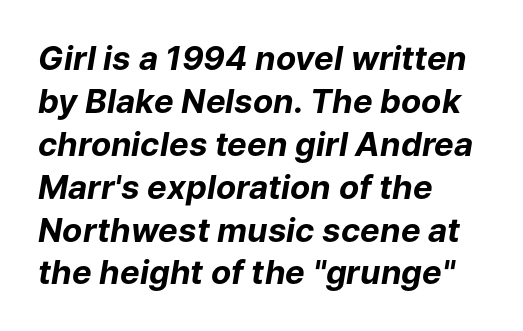
{"italic": "yes", "lean": "right", "slant_degrees": 9, "bold": "yes", "weight": "bold", "width": "normal", "stroke_contrast": "low", "x_height": "medium", "monospaced": "no", "underline": "no", "align": "left", "line_spacing": "normal", "line_spacing_ratio": 1.3, "letter_spacing": "normal", "letter_spacing_em": 0.0, "glyph_px": 33}
